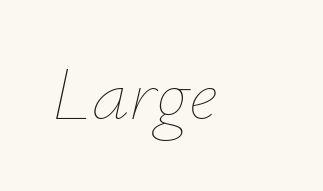
The image shows 75 px thin type, italic (leaning right); set left-aligned, normal letter spacing, not underlined; low stroke contrast and a small x-height.
